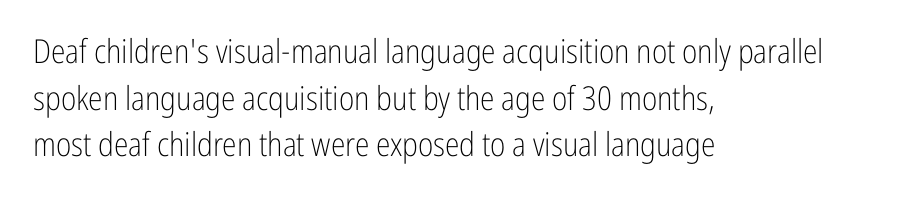
Q: Is the text bold? A: No.
Q: Is the text italic (slanted)? A: No, it is upright.
Q: Is the typeface a serif or a sans-serif typeface? A: Sans-serif.
Q: Is the text underlined? A: No.
Q: How is the paragraph aligned? A: Left-aligned.
Q: Is the spacing between letters normal or unusually wide? A: Normal.
Q: Is the spacing between lines tight, normal or loose? A: Normal.
Q: Width (condensed, normal, or wide)? A: Condensed.
Q: Stroke contrast? A: Low.
Q: x-height? A: Medium.
Q: Monospaced? A: No.
